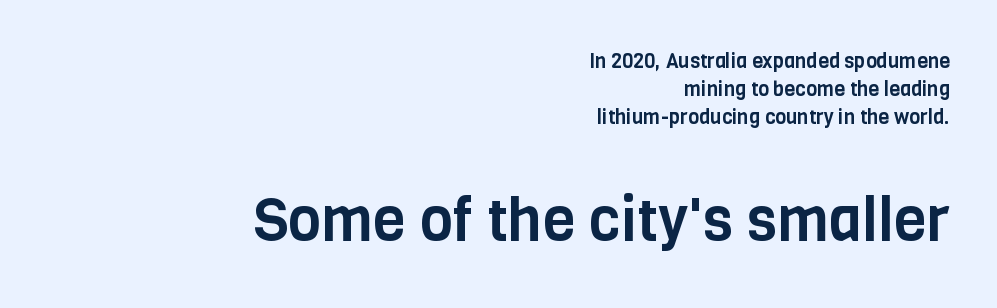
The image shows 60 px condensed sans-serif type, upright; set right-aligned, normal line spacing (1.41x), normal letter spacing, not underlined; the second (bottom) block is 3.0x larger; low stroke contrast and a large x-height.
